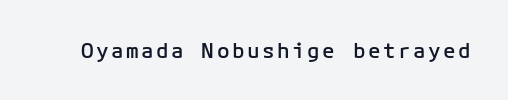
The image shows 21 px text type, upright; set not underlined.
